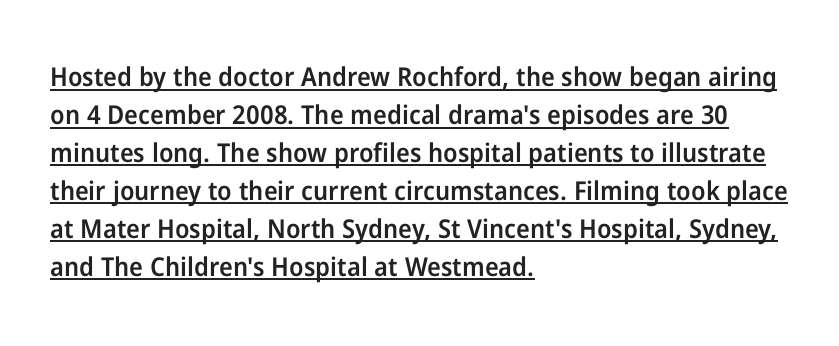
The line-height multiplier appears to be the usual default. This is the regular roman posture of the typeface. Typographic density is moderately raised because the face is semibold. In terms of letterspacing, this is plain default setting. Caption: multi-line text, flush left, ragged right. Has an underline been added? It has.
